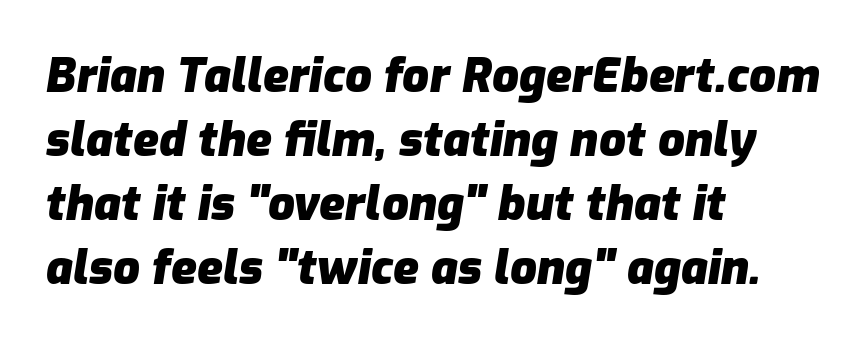
Q: Is the text bold? A: Yes.
Q: Is the text italic (slanted)? A: Yes, it leans right by about 9 degrees.
Q: Is the text underlined? A: No.
Q: How is the paragraph aligned? A: Left-aligned.
Q: Is the spacing between letters normal or unusually wide? A: Normal.
Q: Is the spacing between lines tight, normal or loose? A: Normal.
Q: Width (condensed, normal, or wide)? A: Normal.
Q: Stroke contrast? A: Low.
Q: x-height? A: Medium.
Q: Monospaced? A: No.
